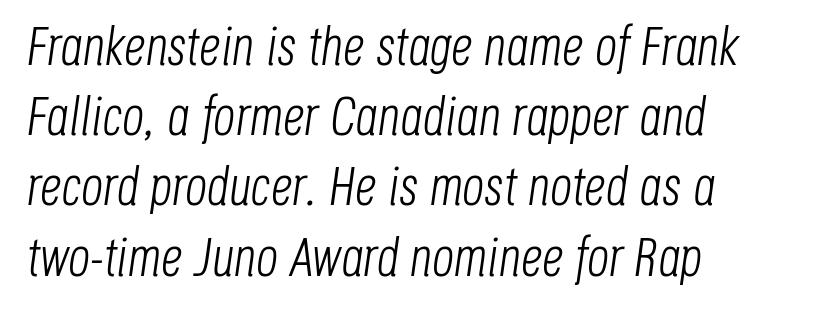
{"italic": "yes", "lean": "right", "slant_degrees": 8, "bold": "no", "weight": "light", "width": "condensed", "stroke_contrast": "low", "x_height": "large", "monospaced": "no", "underline": "no", "align": "left", "line_spacing": "normal", "line_spacing_ratio": 1.3, "letter_spacing": "normal", "letter_spacing_em": 0.0, "glyph_px": 54}
